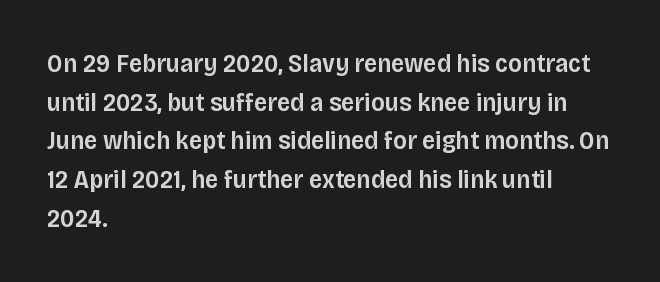
{"italic": "no", "bold": "semi", "underline": "no", "align": "left", "line_spacing": "normal", "line_spacing_ratio": 1.49, "letter_spacing": "normal", "letter_spacing_em": 0.0, "glyph_px": 26}
